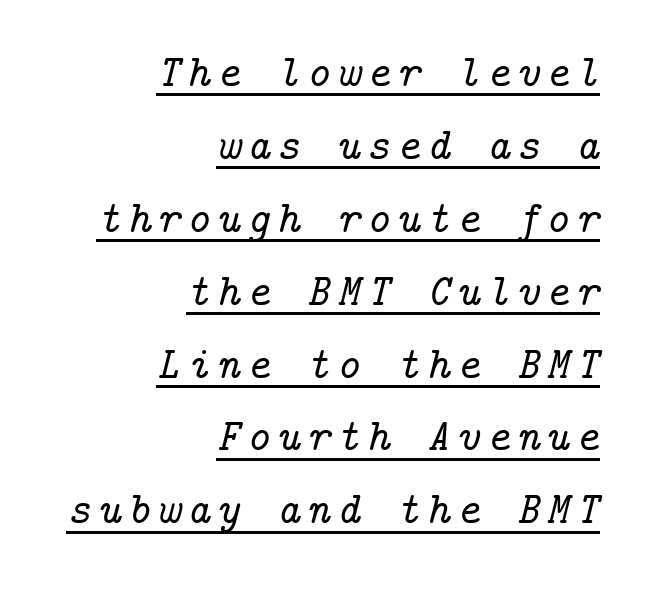
Q: Is the text italic (slanted)? A: Yes, it leans right by about 14 degrees.
Q: Is the typeface a serif or a sans-serif typeface? A: Serif.
Q: Is the text underlined? A: Yes.
Q: How is the paragraph aligned? A: Right-aligned.
Q: Is the spacing between lines tight, normal or loose? A: Normal.
Q: Width (condensed, normal, or wide)? A: Normal.
Q: Stroke contrast? A: Low.
Q: x-height? A: Medium.
